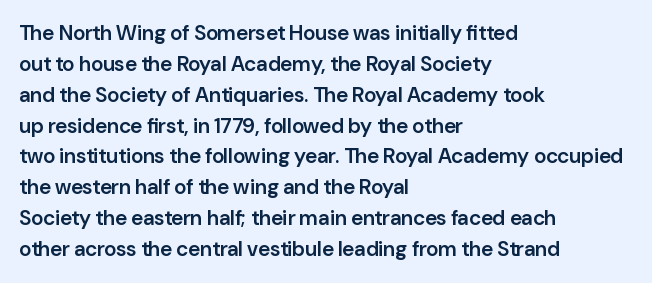
The image shows 21 px text type, upright; set left-aligned, normal line spacing (1.47x), normal letter spacing, not underlined.
